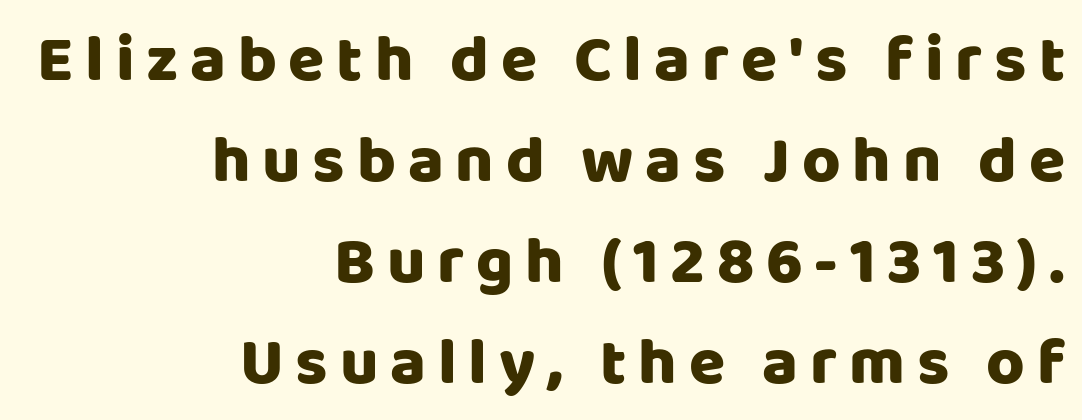
Q: Is the text italic (slanted)? A: No, it is upright.
Q: Is the typeface a serif or a sans-serif typeface? A: Sans-serif.
Q: Is the text underlined? A: No.
Q: How is the paragraph aligned? A: Right-aligned.
Q: Is the spacing between lines tight, normal or loose? A: Normal.
Q: Width (condensed, normal, or wide)? A: Normal.
Q: Stroke contrast? A: Low.
Q: x-height? A: Large.
Q: Monospaced? A: No.
